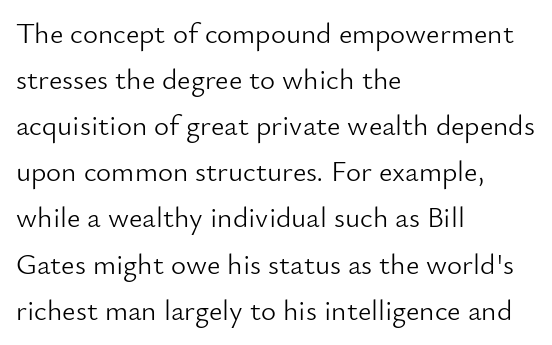
Q: Is the text bold? A: No.
Q: Is the text italic (slanted)? A: No, it is upright.
Q: Is the typeface a serif or a sans-serif typeface? A: Sans-serif.
Q: Is the text underlined? A: No.
Q: How is the paragraph aligned? A: Left-aligned.
Q: Is the spacing between letters normal or unusually wide? A: Normal.
Q: Is the spacing between lines tight, normal or loose? A: Normal.
Q: Width (condensed, normal, or wide)? A: Normal.
Q: Stroke contrast? A: Low.
Q: x-height? A: Small.
Q: Monospaced? A: No.
